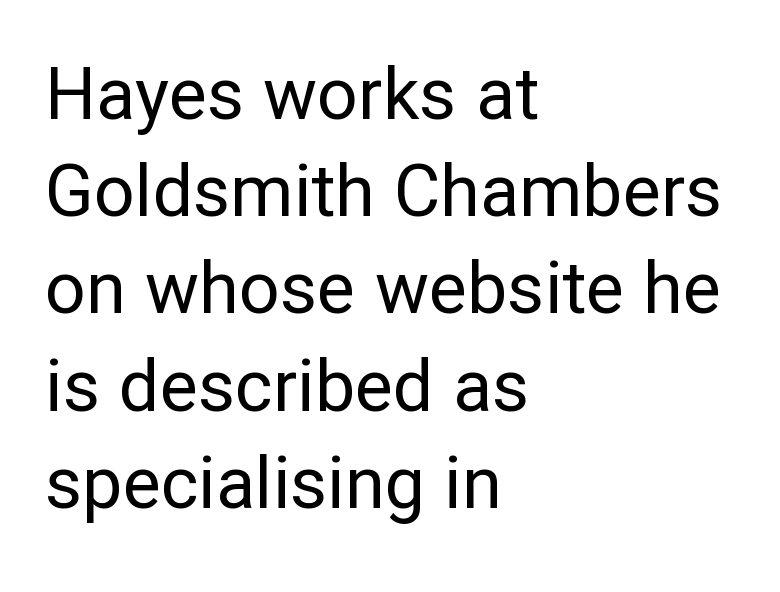
You could not count columns in this text — the font is proportionally spaced. If you measured baseline to baseline, you'd find a middling distance. Upright lettering throughout. Beneath every word, the page is bare. A quiet, ordinary-to-light weight characterises the typeface. Type style note: lacks serifs.
